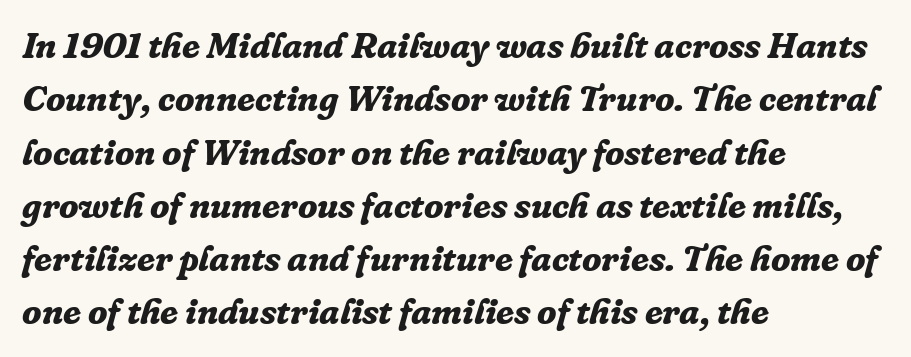
{"serif": "yes", "italic": "yes", "lean": "right", "slant_degrees": 16, "bold": "yes", "weight": "bold", "width": "normal", "stroke_contrast": "low", "x_height": "medium", "monospaced": "no", "underline": "no", "align": "left", "line_spacing": "normal", "line_spacing_ratio": 1.48, "letter_spacing": "normal", "letter_spacing_em": 0.0, "glyph_px": 36}
